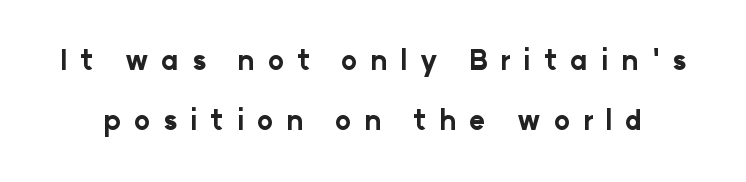
The passage shown is not underscored anywhere. The type sits square on the baseline with zero lean. On the weight axis this lands at bold, roughly 700. A typesetter would call this leading open, well beyond the default. The letters are spread apart with noticeably loose tracking.
